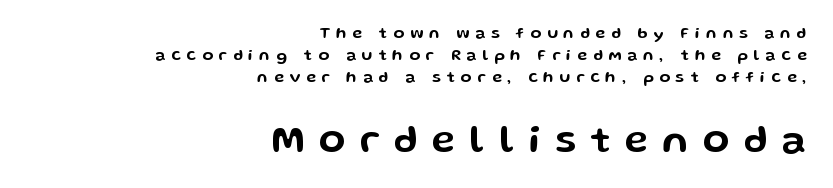
Q: Is the text italic (slanted)? A: No, it is upright.
Q: Is the typeface a serif or a sans-serif typeface? A: Sans-serif.
Q: Is the text underlined? A: No.
Q: How is the paragraph aligned? A: Right-aligned.
Q: Is the spacing between letters normal or unusually wide? A: Unusually wide.
Q: Is the spacing between lines tight, normal or loose? A: Normal.
Q: Which block of text is set in a larger size, the first (top) or the second (bottom)? A: The second (bottom) one.
Q: Width (condensed, normal, or wide)? A: Wide.
Q: Stroke contrast? A: Low.
Q: x-height? A: Medium.
Q: Monospaced? A: No.
